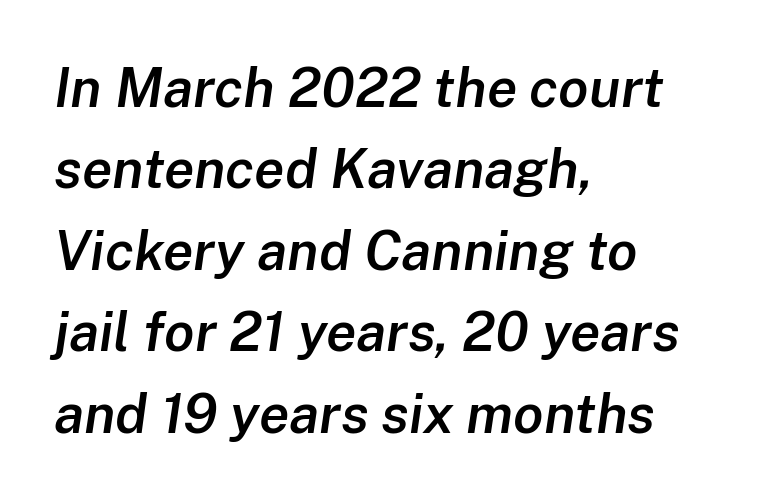
The image shows 55 px semibold type, italic (leaning right); set left-aligned, normal line spacing (1.48x), normal letter spacing, not underlined; low stroke contrast and a medium x-height.
